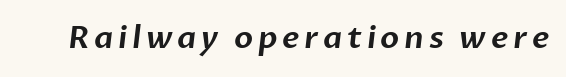
Q: Is the typeface a serif or a sans-serif typeface? A: Sans-serif.
Q: Is the text underlined? A: No.
Q: Width (condensed, normal, or wide)? A: Normal.
Q: Stroke contrast? A: Low.
Q: x-height? A: Medium.
Q: Monospaced? A: No.
